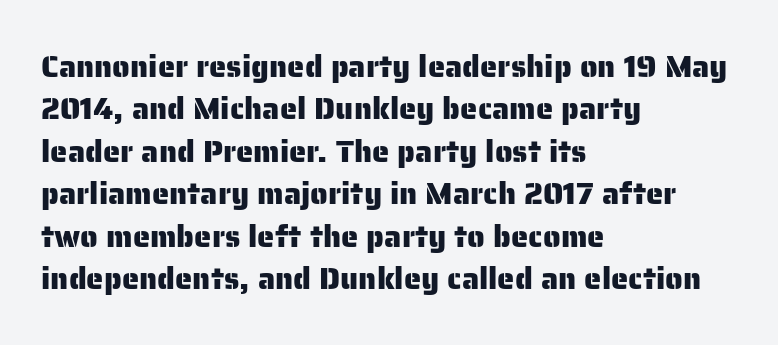
The image shows 31 px sans-serif type, upright; set left-aligned, normal line spacing (1.37x), normal letter spacing, not underlined; low stroke contrast and a medium x-height.
